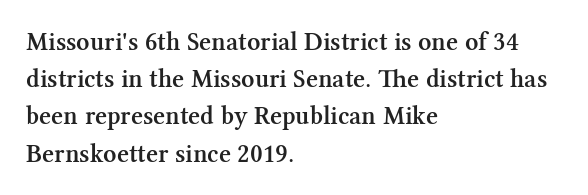
The strokes are fattened partway — semibold, not bold. The rendering uses a moderate line-height, typical for paragraphs. This sample uses plain, unmodified letter spacing. Any mark beneath the type? The region is blank.
